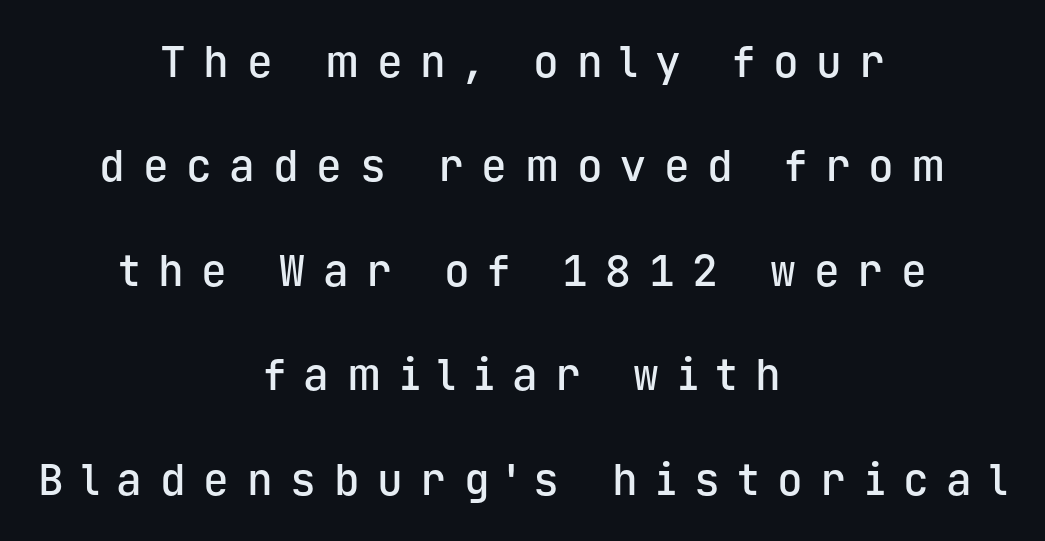
Posture: upright roman. Horizontal alignment here is central, giving a formal, balanced look. The specimen omits any rule beneath the text block's lines. Every letter is mildly thick-stroked: semibold rather than bold. Regarding serifs, this sample does without them. How are the letters spaced? Widely, with obvious added tracking.
